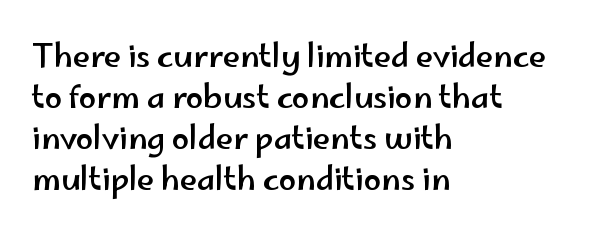
Q: Is the text italic (slanted)? A: No, it is upright.
Q: Is the typeface a serif or a sans-serif typeface? A: Sans-serif.
Q: Is the text underlined? A: No.
Q: How is the paragraph aligned? A: Left-aligned.
Q: Is the spacing between letters normal or unusually wide? A: Normal.
Q: Is the spacing between lines tight, normal or loose? A: Normal.
Q: Width (condensed, normal, or wide)? A: Wide.
Q: Stroke contrast? A: Low.
Q: x-height? A: Small.
Q: Monospaced? A: No.
